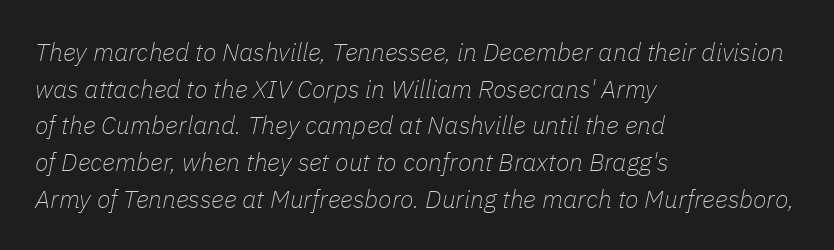
Which margin do the lines hug? The left one — the right edge is uneven. Spacing between characters is what you'd get straight out of the box. Tall strokes in this sample are angled rather than plumb. Glance below the letters and you will spot only blank space. The rows are spaced the way most documents space them.
